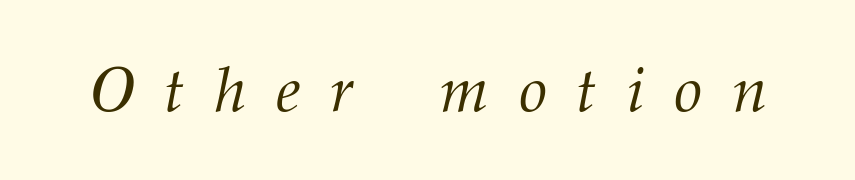
{"serif": "yes", "italic": "yes", "lean": "right", "slant_degrees": 12, "bold": "no", "weight": "light", "width": "normal", "stroke_contrast": "medium", "x_height": "medium", "monospaced": "no", "underline": "no", "letter_spacing": "wide", "letter_spacing_em": 0.47, "glyph_px": 64}
